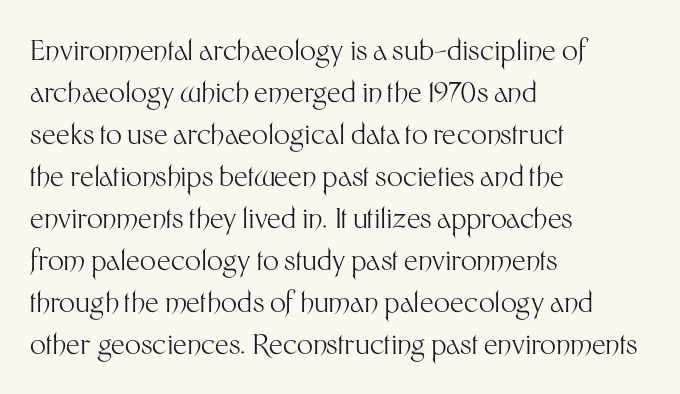
Honestly, the row spacing looks completely unremarkable. Is the block centered? No — it sits flush against the left margin. The type sits square on the baseline with zero lean. Glance below the letters and you will spot only blank space. Short note: letters normally spaced.
